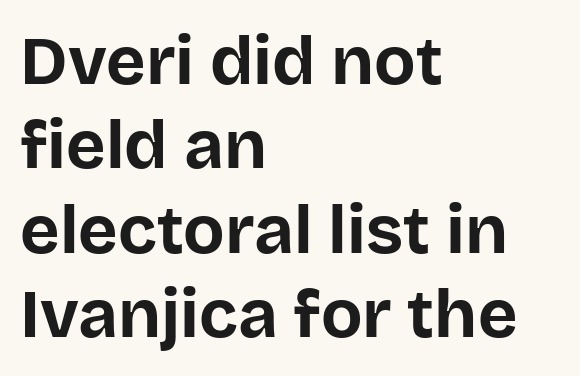
Q: Is the text bold? A: Yes.
Q: Is the text italic (slanted)? A: No, it is upright.
Q: Is the typeface a serif or a sans-serif typeface? A: Sans-serif.
Q: Is the text underlined? A: No.
Q: How is the paragraph aligned? A: Left-aligned.
Q: Is the spacing between letters normal or unusually wide? A: Normal.
Q: Width (condensed, normal, or wide)? A: Normal.
Q: Stroke contrast? A: Low.
Q: x-height? A: Large.
Q: Monospaced? A: No.
